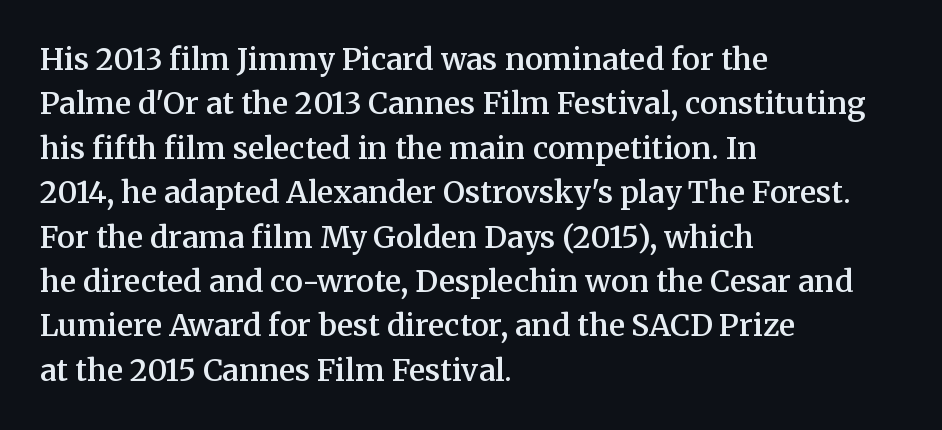
Q: Is the text bold? A: Semi-bold.
Q: Is the text italic (slanted)? A: No, it is upright.
Q: Is the typeface a serif or a sans-serif typeface? A: Serif.
Q: Is the text underlined? A: No.
Q: How is the paragraph aligned? A: Left-aligned.
Q: Is the spacing between letters normal or unusually wide? A: Normal.
Q: Is the spacing between lines tight, normal or loose? A: Normal.
Q: Width (condensed, normal, or wide)? A: Normal.
Q: Stroke contrast? A: Medium.
Q: x-height? A: Medium.
Q: Monospaced? A: No.
